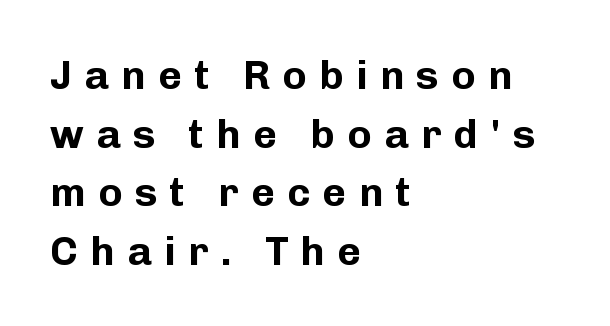
{"serif": "no", "italic": "no", "bold": "yes", "weight": "bold", "width": "normal", "stroke_contrast": "low", "x_height": "medium", "monospaced": "no", "underline": "no", "align": "left", "line_spacing": "normal", "line_spacing_ratio": 1.43, "letter_spacing": "wide", "letter_spacing_em": 0.3, "glyph_px": 41}
